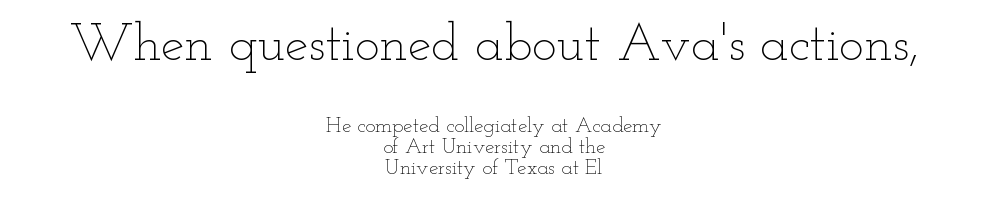
The image shows 53 px thin, wide type, upright; set centered, tight line spacing (1.01x), normal letter spacing, not underlined; the first (top) block is 2.52x larger; low stroke contrast and a small x-height.
